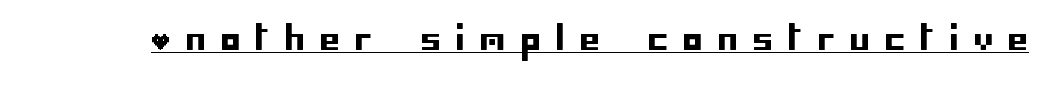
These characters rest on top of a visible drawn line. Look at the tracking — it's clearly loosened, letters drifting apart. In terms of posture, this sample is upright. Check where the strokes stop: nothing finishes them off — pure sans.
